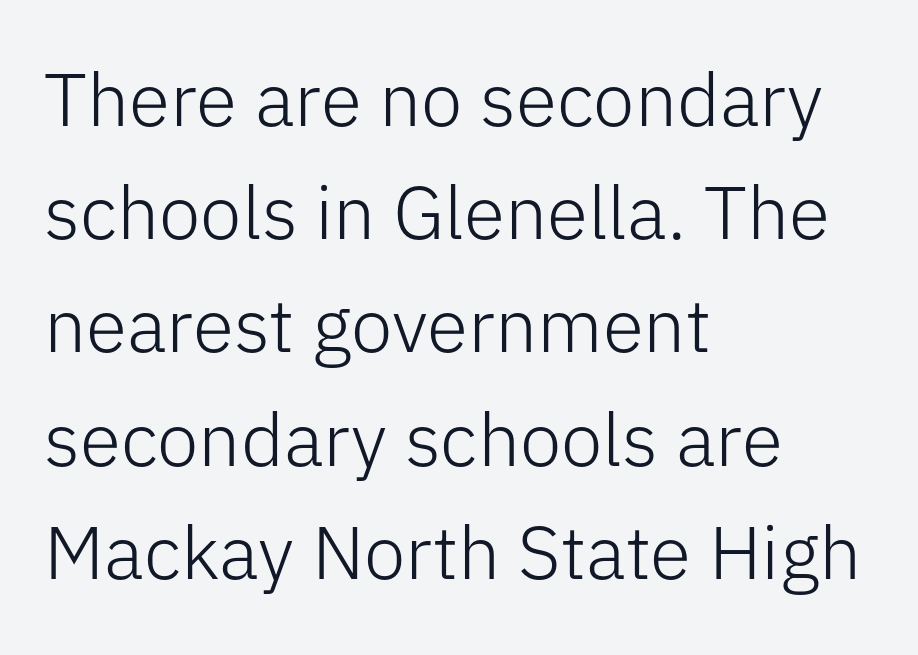
{"serif": "no", "italic": "no", "bold": "no", "weight": "light", "width": "normal", "stroke_contrast": "low", "x_height": "medium", "monospaced": "no", "underline": "no", "align": "left", "line_spacing": "normal", "line_spacing_ratio": 1.51, "letter_spacing": "normal", "letter_spacing_em": 0.0, "glyph_px": 75}
